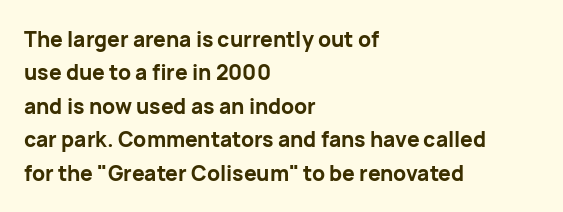
The image shows 21 px bold type, upright; set left-aligned, normal line spacing (1.59x), normal letter spacing, not underlined.
